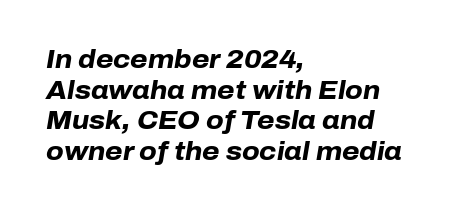
{"italic": "yes", "lean": "right", "slant_degrees": 10, "bold": "yes", "underline": "no", "align": "left", "line_spacing_ratio": 1.23, "letter_spacing": "normal", "letter_spacing_em": 0.0, "glyph_px": 25}
